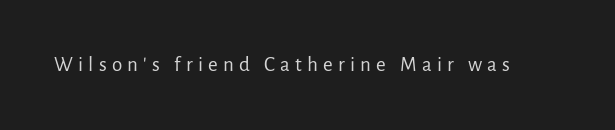
The image shows 21 px text type, upright; set unusually wide letter spacing (+0.25 em), not underlined.
